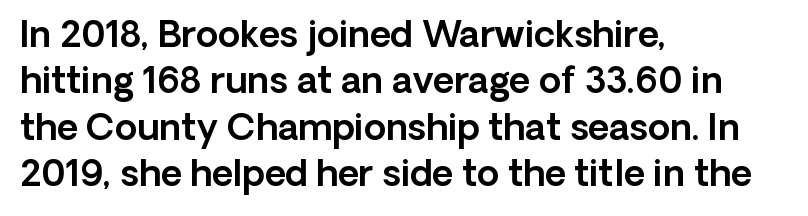
The rendering uses natural spacing where letterforms have individual widths. Underline: absent. The ragged edge is on the right, which tells us the setting is flush left. No feet cap the strokes, marking this as sans-serif type. The specimen reads as upright at a glance.
